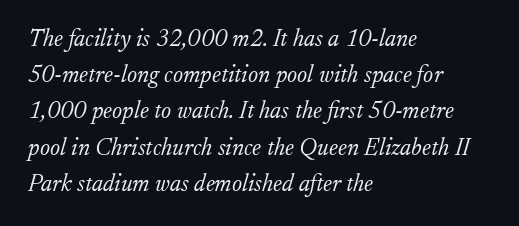
The image shows 24 px text type, italic (leaning right); set left-aligned, normal line spacing (1.51x), normal letter spacing, not underlined.
